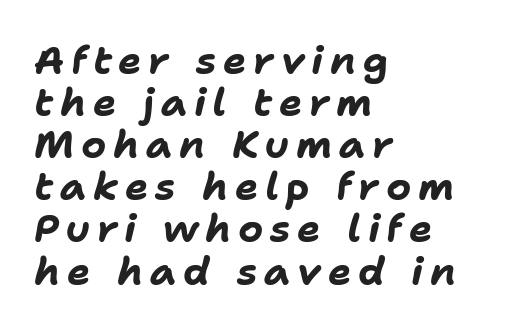
Baseline-to-baseline distance is barely more than the letter height. You can tell it's italic because the verticals aren't actually vertical. Bold? Absolutely — the strokes are thick and heavy. These lines are set flush left with a ragged right edge. Each letter keeps its own natural width here, so spacing adapts to shape.
